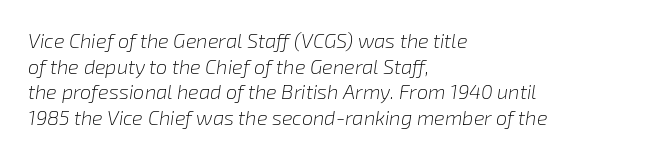
{"italic": "yes", "lean": "right", "slant_degrees": 8, "bold": "no", "underline": "no", "align": "left", "line_spacing": "normal", "line_spacing_ratio": 1.28, "letter_spacing": "normal", "letter_spacing_em": 0.0, "glyph_px": 20}
